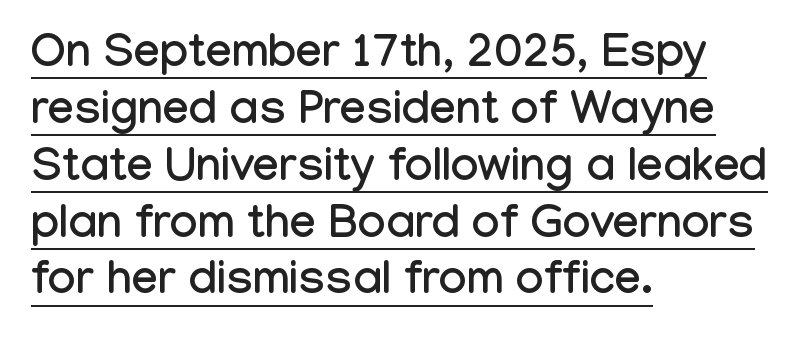
The letters stand straight up with perfectly vertical stems. Nobody touched the tracking dial on this one. The rendering uses the underline text-decoration. The rendering shows plain stroke endings on the letterforms — a sans-serif design. Proportional: the letters do not fall into vertical columns.
